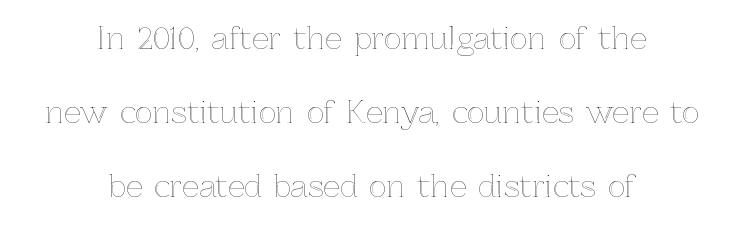
Note the varied advance widths — an 'i' is clearly narrower than an 'm'. The line texture is even and compact thanks to regular tracking. In terms of leading, this rendering errs on the spacious side. The paragraph shown floats in the horizontal middle. Descenders are the only things crossing below the line.
